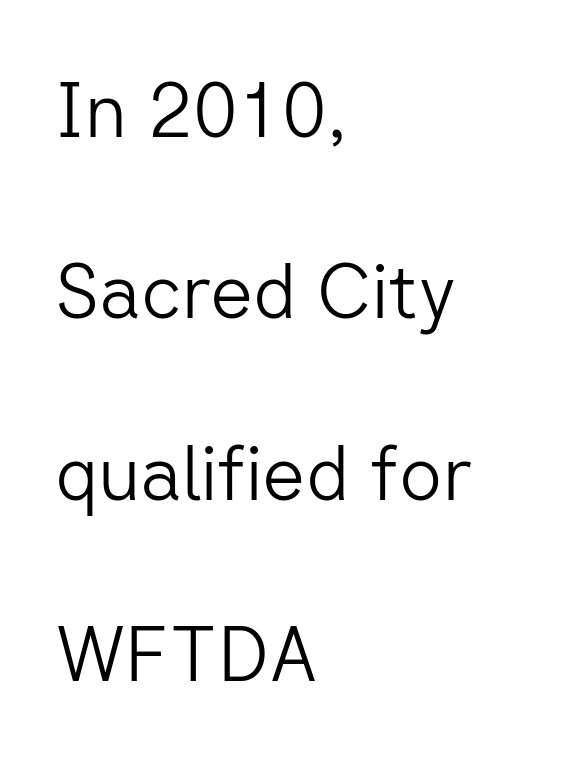
One-word summary of the alignment: left. Spacing verdict: proportional, widths tailored to each character. A quiet, ordinary-to-light weight characterises the typeface. The lettering stays uniformly vertical, giving the passage a roman look. Tracking value appears to be zero — textbook default spacing.
